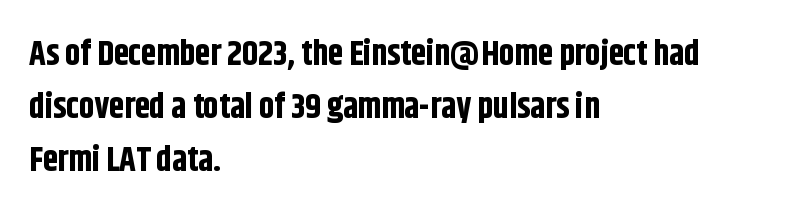
{"serif": "no", "italic": "no", "bold": "yes", "weight": "bold", "width": "condensed", "stroke_contrast": "low", "x_height": "large", "monospaced": "no", "underline": "no", "align": "left", "line_spacing": "normal", "line_spacing_ratio": 1.56, "letter_spacing": "normal", "letter_spacing_em": 0.0, "glyph_px": 34}
